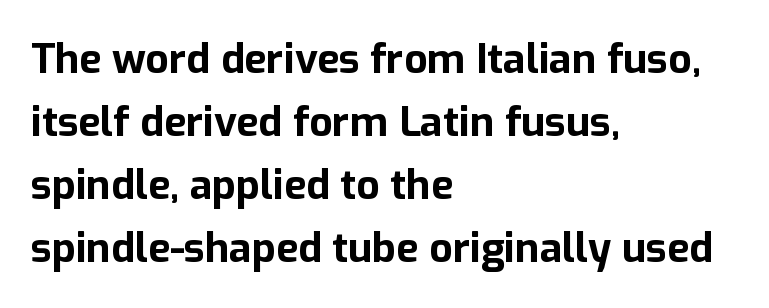
The zone under the glyphs is completely vacant. Baseline-to-baseline distance is the conventional proportion of letter height. The face used here is a sans, in the tradition of grotesques and geometrics. Compared with an ordinary text face, these strokes are far heavier — a full bold. The face used here is proportionally spaced, like ordinary book or web type.
